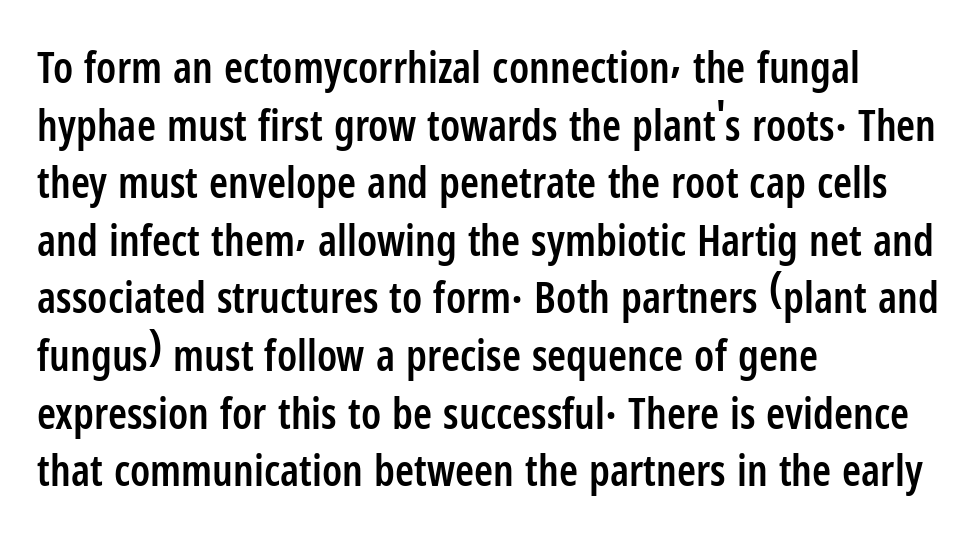
Q: Is the text bold? A: Semi-bold.
Q: Is the text italic (slanted)? A: No, it is upright.
Q: Is the typeface a serif or a sans-serif typeface? A: Sans-serif.
Q: Is the text underlined? A: No.
Q: How is the paragraph aligned? A: Left-aligned.
Q: Is the spacing between letters normal or unusually wide? A: Normal.
Q: Is the spacing between lines tight, normal or loose? A: Normal.
Q: Width (condensed, normal, or wide)? A: Condensed.
Q: Stroke contrast? A: Low.
Q: x-height? A: Medium.
Q: Monospaced? A: No.
